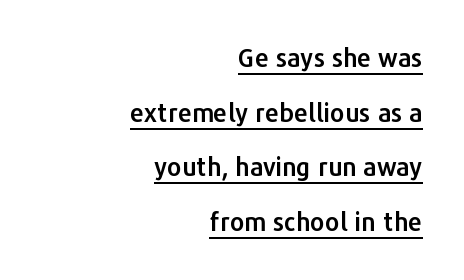
These lines stack with their right ends in a neat column. Honestly, the rows look like they've been pulled way apart. Is there any slant? The stems are plumb. These lines keep a tight, regular rhythm from letter to letter. Is there an underline? Yes — a line sits under the letters.
